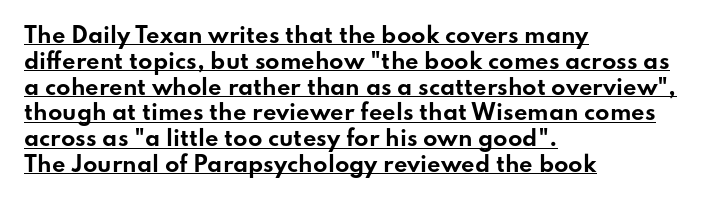
{"italic": "no", "bold": "yes", "underline": "yes", "align": "left", "line_spacing_ratio": 1.23, "letter_spacing": "normal", "letter_spacing_em": 0.0, "glyph_px": 21}
